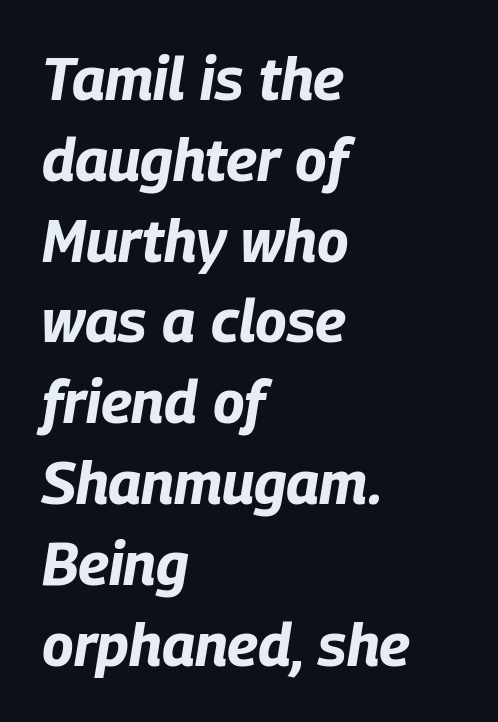
The image shows 59 px bold, condensed type, italic (leaning right); set left-aligned, normal line spacing (1.37x), normal letter spacing, not underlined; low stroke contrast and a large x-height.
